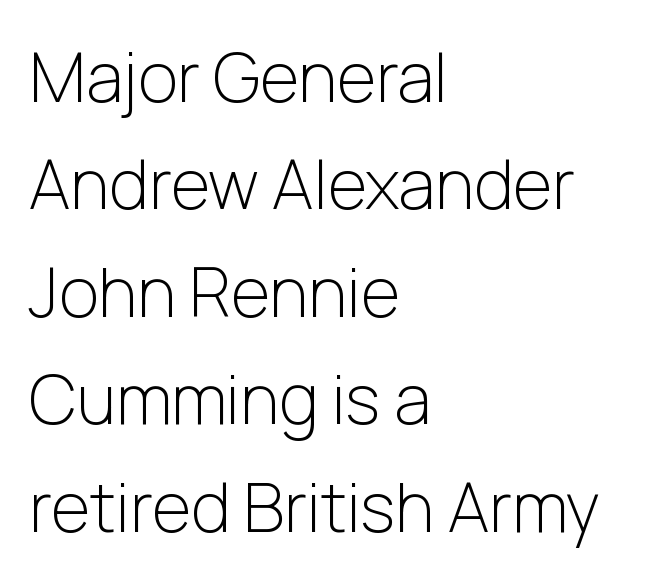
The image shows 68 px light sans-serif type, upright; set left-aligned, normal line spacing (1.58x), normal letter spacing, not underlined; low stroke contrast and a medium x-height.
